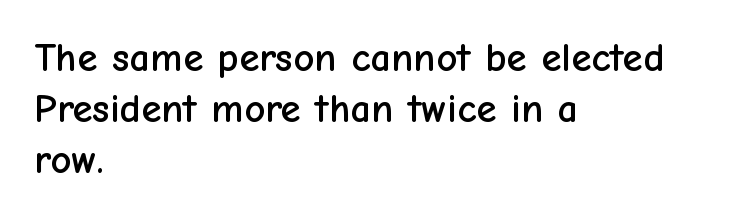
{"serif": "no", "italic": "no", "width": "normal", "stroke_contrast": "low", "x_height": "medium", "monospaced": "no", "underline": "no", "align": "left", "line_spacing_ratio": 1.24, "letter_spacing": "normal", "letter_spacing_em": 0.0, "glyph_px": 41}
